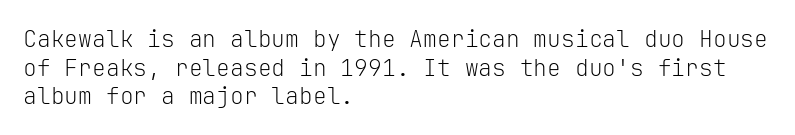
Q: Is the text bold? A: No.
Q: Is the text italic (slanted)? A: No, it is upright.
Q: Is the text underlined? A: No.
Q: How is the paragraph aligned? A: Left-aligned.
Q: Is the spacing between letters normal or unusually wide? A: Normal.
Q: Is the spacing between lines tight, normal or loose? A: Normal.
